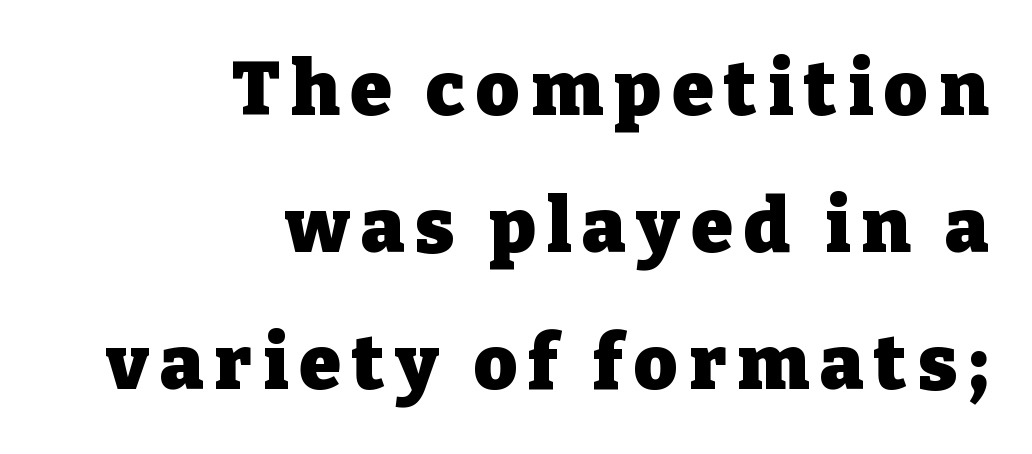
{"serif": "yes", "italic": "no", "bold": "yes", "weight": "heavy", "width": "normal", "stroke_contrast": "low", "x_height": "medium", "monospaced": "no", "underline": "no", "align": "right", "line_spacing_ratio": 1.83, "glyph_px": 75}
